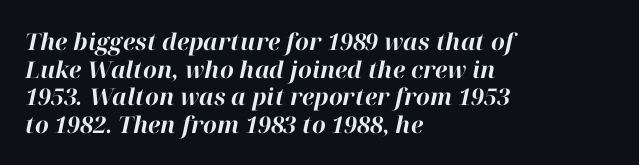
{"italic": "yes", "lean": "right", "slant_degrees": 12, "bold": "yes", "underline": "no", "align": "left", "line_spacing_ratio": 1.2, "letter_spacing": "normal", "letter_spacing_em": 0.0, "glyph_px": 23}
